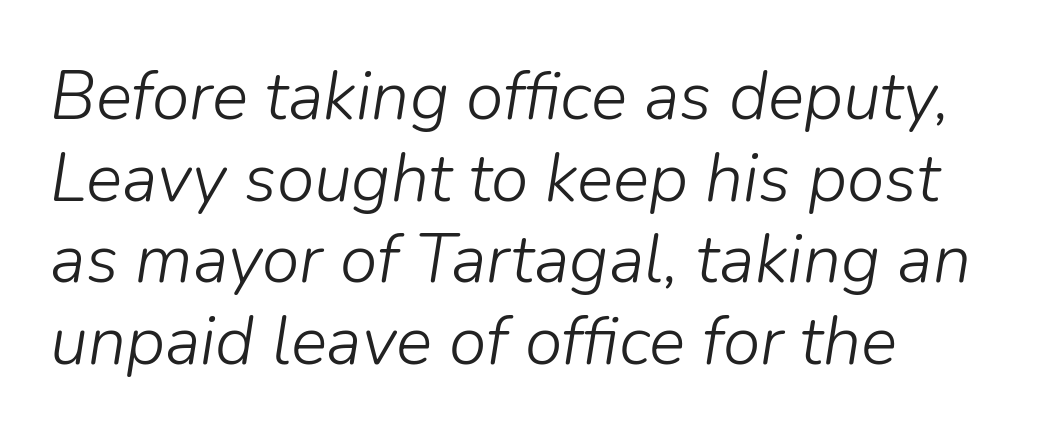
Q: Is the text bold? A: No.
Q: Is the text italic (slanted)? A: Yes, it leans right by about 9 degrees.
Q: Is the text underlined? A: No.
Q: How is the paragraph aligned? A: Left-aligned.
Q: Is the spacing between letters normal or unusually wide? A: Normal.
Q: Width (condensed, normal, or wide)? A: Normal.
Q: Stroke contrast? A: Low.
Q: x-height? A: Medium.
Q: Monospaced? A: No.
